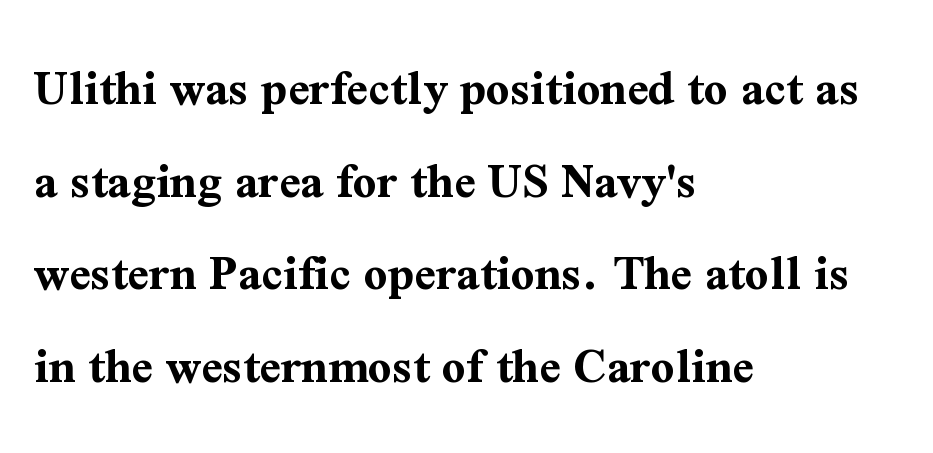
The image shows 52 px bold serif type, upright; set left-aligned, line spacing 1.78x, normal letter spacing, not underlined; medium stroke contrast and a medium x-height.
